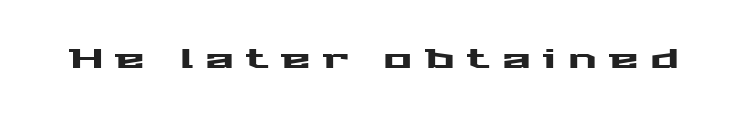
Underlining? Definitely not there. The gaps between neighbouring characters are conspicuously large. Nope, not italic — everything's standing straight.
